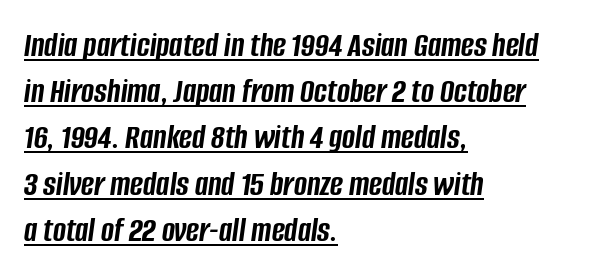
Q: Is the text bold? A: Yes.
Q: Is the text italic (slanted)? A: Yes, it leans right by about 8 degrees.
Q: Is the text underlined? A: Yes.
Q: How is the paragraph aligned? A: Left-aligned.
Q: Is the spacing between letters normal or unusually wide? A: Normal.
Q: Is the spacing between lines tight, normal or loose? A: Normal.
Q: Width (condensed, normal, or wide)? A: Condensed.
Q: Stroke contrast? A: Low.
Q: x-height? A: Large.
Q: Monospaced? A: No.
